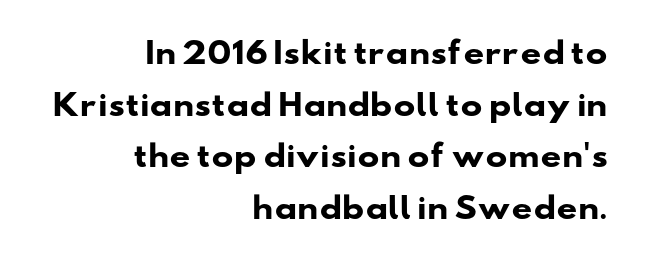
{"serif": "no", "bold": "yes", "weight": "heavy", "width": "wide", "stroke_contrast": "low", "x_height": "small", "monospaced": "no", "underline": "no", "align": "right", "line_spacing_ratio": 1.78, "letter_spacing": "normal", "letter_spacing_em": 0.0, "glyph_px": 29}
